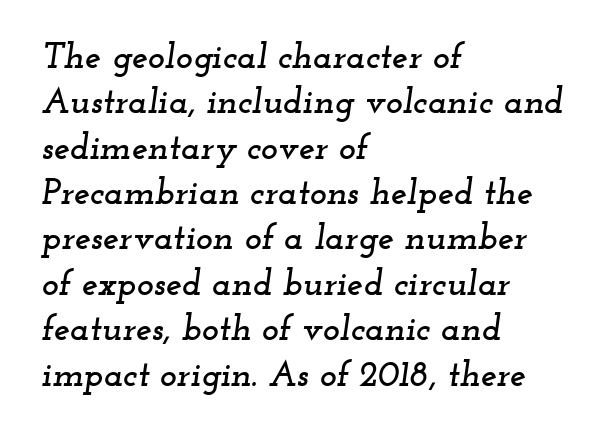
Leftover space on each line is placed entirely after the last word. The face used here is rendered with its standard letterfit. You can tell it's italic because the verticals aren't actually vertical. Any mark beneath the type? The region is blank.
